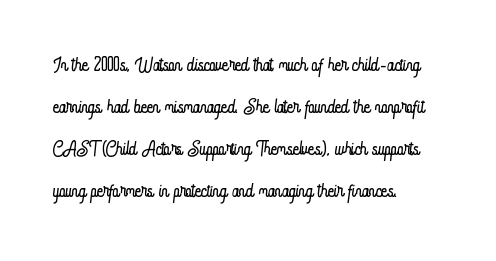
Q: Is the text bold? A: No.
Q: Is the text underlined? A: No.
Q: How is the paragraph aligned? A: Left-aligned.
Q: Is the spacing between letters normal or unusually wide? A: Normal.
Q: Is the spacing between lines tight, normal or loose? A: Normal.
